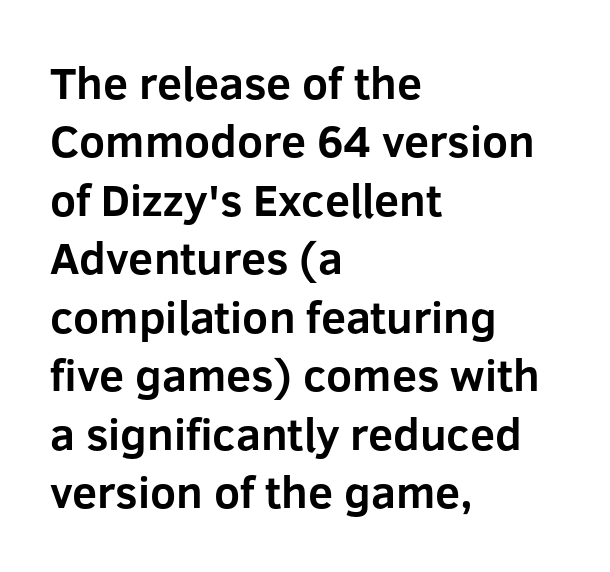
The image shows 45 px bold sans-serif type, upright; set left-aligned, normal line spacing (1.3x), normal letter spacing, not underlined; low stroke contrast and a medium x-height.
